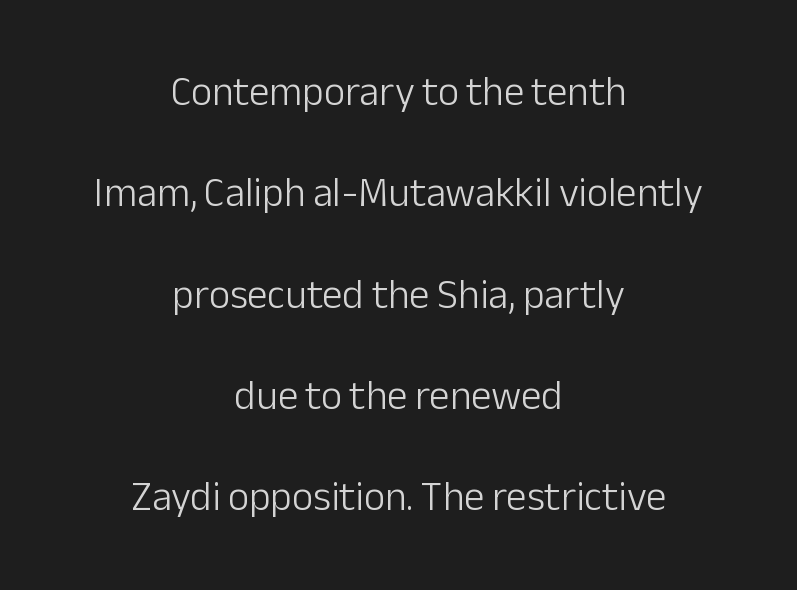
The image shows 41 px light sans-serif type, upright; set centered, loose line spacing (2.47x), normal letter spacing, not underlined; low stroke contrast and a medium x-height.
